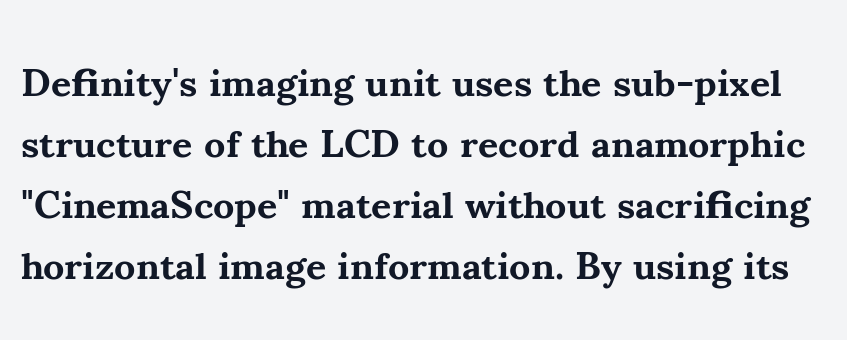
The image shows 39 px bold serif type, upright; set normal line spacing (1.56x), normal letter spacing, not underlined; medium stroke contrast and a small x-height.
